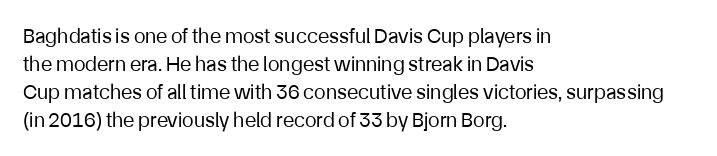
The image shows 21 px text type, upright; set left-aligned, normal line spacing (1.33x), normal letter spacing, not underlined.
